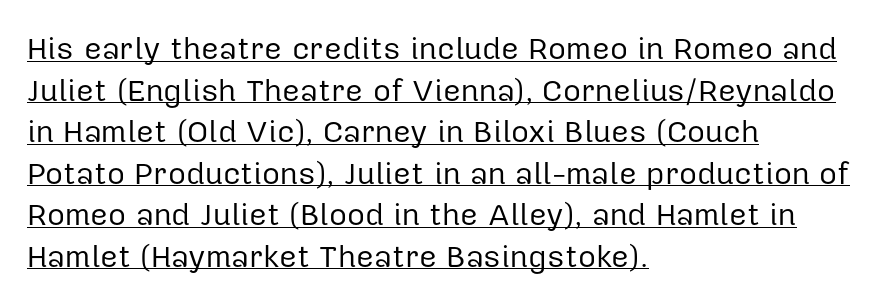
{"serif": "no", "italic": "no", "bold": "no", "weight": "regular", "width": "normal", "stroke_contrast": "low", "x_height": "medium", "monospaced": "no", "underline": "yes", "align": "left", "line_spacing": "normal", "line_spacing_ratio": 1.34, "letter_spacing": "normal", "letter_spacing_em": 0.0, "glyph_px": 31}
